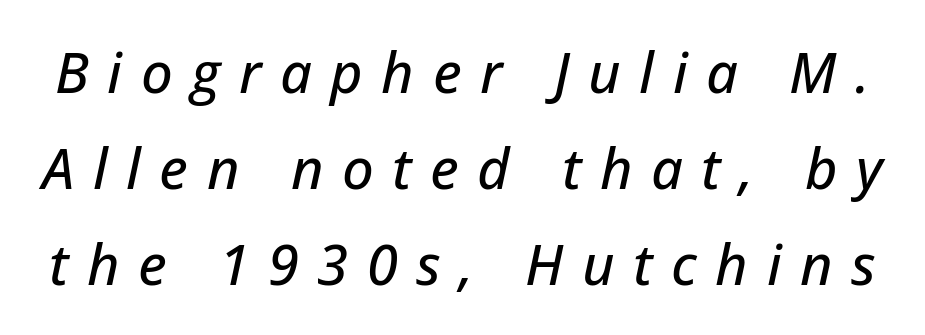
Q: Is the text italic (slanted)? A: Yes, it leans right by about 12 degrees.
Q: Is the text underlined? A: No.
Q: Is the spacing between letters normal or unusually wide? A: Unusually wide.
Q: Width (condensed, normal, or wide)? A: Normal.
Q: Stroke contrast? A: Low.
Q: x-height? A: Medium.
Q: Monospaced? A: No.
